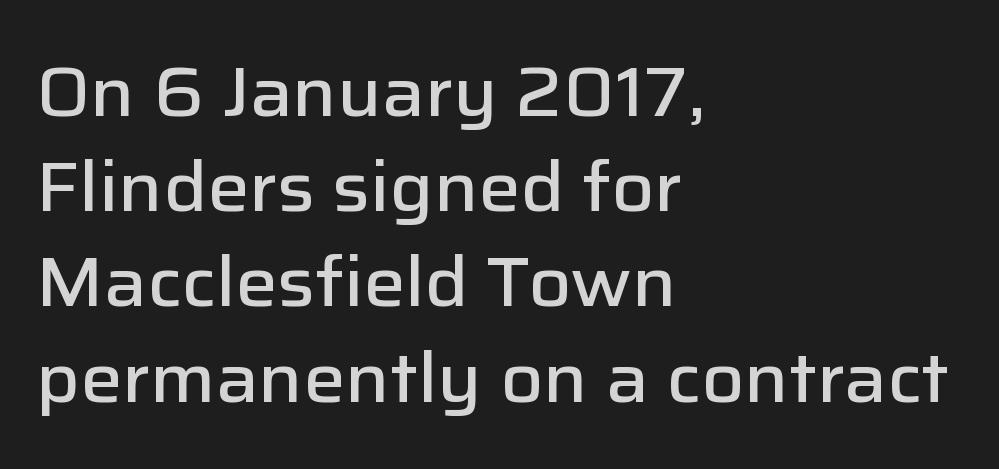
The image shows 70 px semibold sans-serif type, upright; set left-aligned, normal line spacing (1.36x), normal letter spacing, not underlined; low stroke contrast and a medium x-height.
